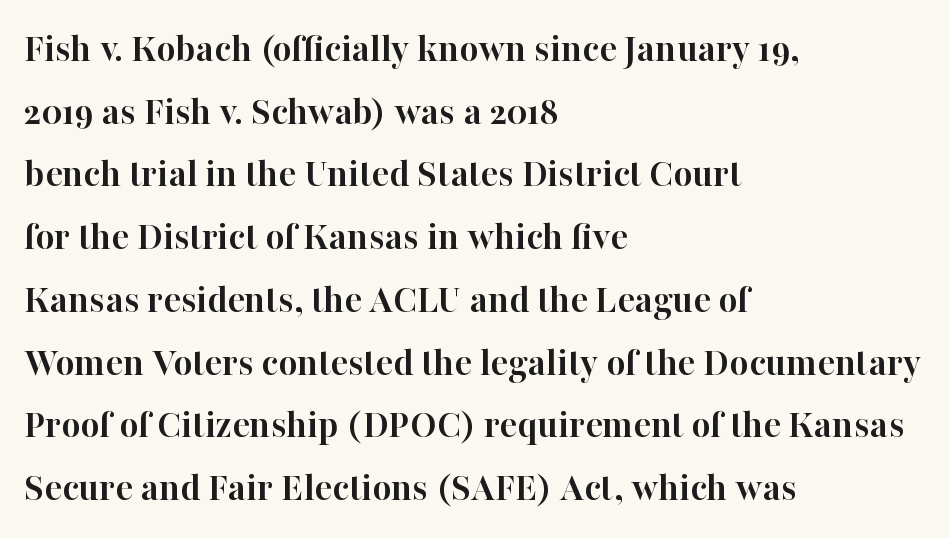
This sample has the flowing, uneven cadence of proportional lettering. Small tapered or slab feet sit at the stroke ends, so this counts as serif. The lines are quadded left. Observe the ordinary spacing: letters are neighbours, not strangers. The letters are bold, with thick, heavy strokes. It's the straight-up-and-down kind of type.
